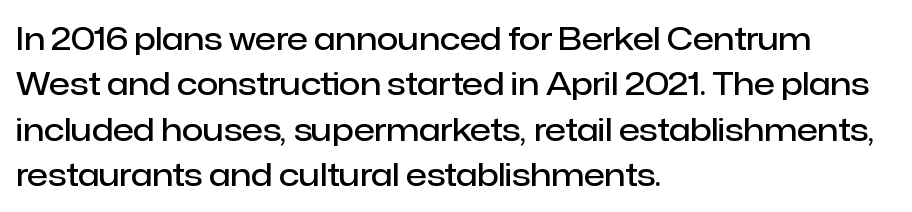
{"serif": "no", "italic": "no", "bold": "semi", "weight": "semibold", "width": "normal", "stroke_contrast": "low", "x_height": "medium", "monospaced": "no", "underline": "no", "align": "left", "line_spacing": "normal", "line_spacing_ratio": 1.46, "letter_spacing": "normal", "letter_spacing_em": 0.0, "glyph_px": 31}
